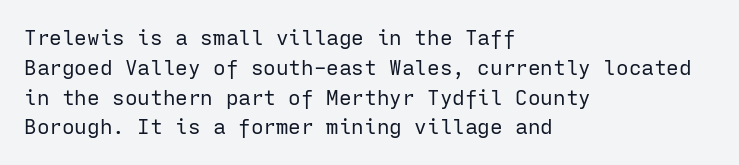
{"italic": "no", "bold": "no", "underline": "no", "align": "left", "line_spacing": "normal", "line_spacing_ratio": 1.42, "letter_spacing": "normal", "letter_spacing_em": 0.0, "glyph_px": 21}
